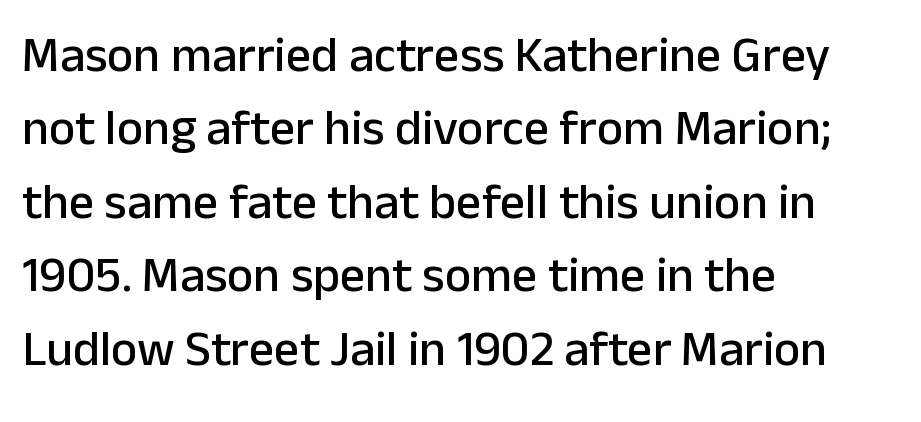
Q: Is the text italic (slanted)? A: No, it is upright.
Q: Is the typeface a serif or a sans-serif typeface? A: Sans-serif.
Q: Is the text underlined? A: No.
Q: How is the paragraph aligned? A: Left-aligned.
Q: Is the spacing between letters normal or unusually wide? A: Normal.
Q: Is the spacing between lines tight, normal or loose? A: Normal.
Q: Width (condensed, normal, or wide)? A: Normal.
Q: Stroke contrast? A: Low.
Q: x-height? A: Medium.
Q: Monospaced? A: No.
